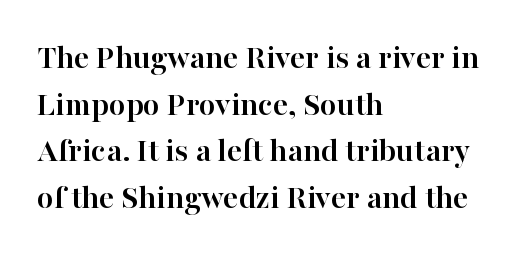
The image shows 34 px semibold serif type, upright; set left-aligned, normal line spacing (1.37x), normal letter spacing, not underlined; high stroke contrast and a medium x-height.
